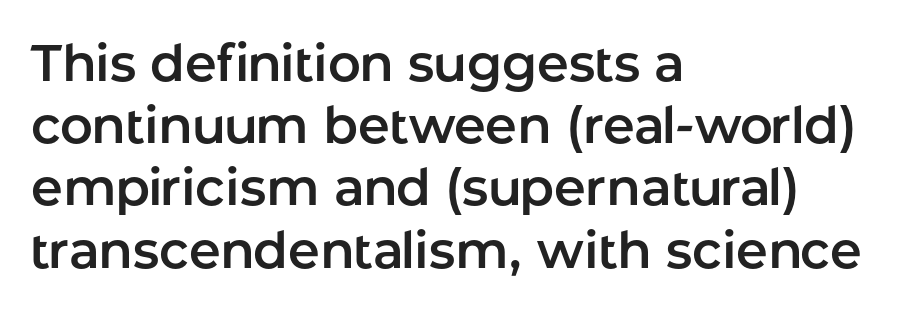
Q: Is the text italic (slanted)? A: No, it is upright.
Q: Is the typeface a serif or a sans-serif typeface? A: Sans-serif.
Q: Is the text underlined? A: No.
Q: How is the paragraph aligned? A: Left-aligned.
Q: Is the spacing between letters normal or unusually wide? A: Normal.
Q: Width (condensed, normal, or wide)? A: Normal.
Q: Stroke contrast? A: Low.
Q: x-height? A: Medium.
Q: Monospaced? A: No.
